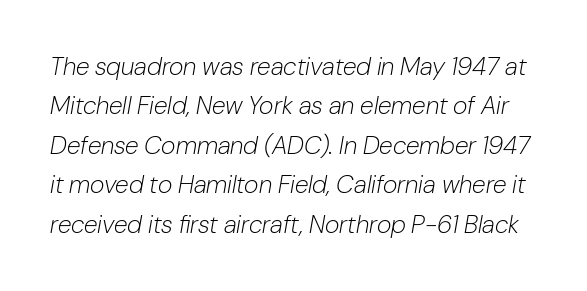
{"italic": "yes", "lean": "right", "slant_degrees": 10, "bold": "no", "underline": "no", "line_spacing": "normal", "line_spacing_ratio": 1.58, "letter_spacing": "normal", "letter_spacing_em": 0.0, "glyph_px": 25}
